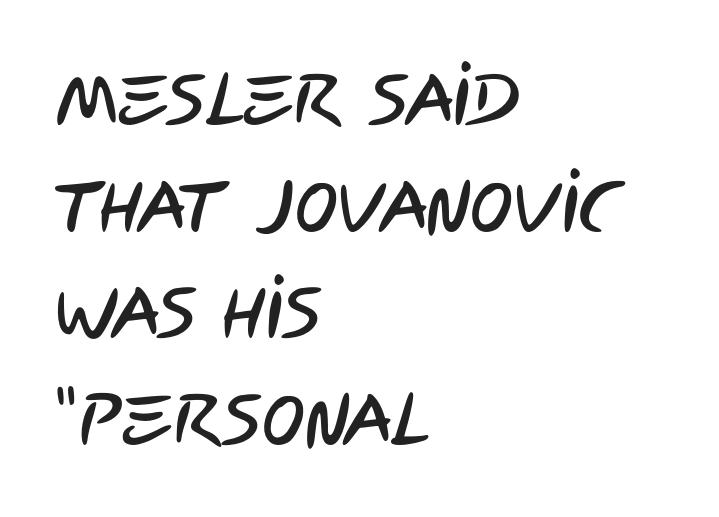
{"serif": "no", "width": "condensed", "stroke_contrast": "low", "x_height": "large", "monospaced": "no", "underline": "no", "align": "left", "line_spacing": "normal", "line_spacing_ratio": 1.48, "letter_spacing": "normal", "letter_spacing_em": 0.0, "glyph_px": 72}
